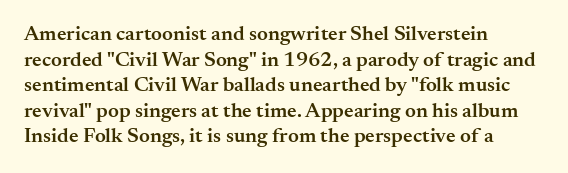
Nobody drew a line under any word here. The letters stand straight up with perfectly vertical stems. Emphasis by weight is partial: semibold. Nobody touched the tracking dial on this one. Compared with a centered layout, this one pins lines to the left instead.
